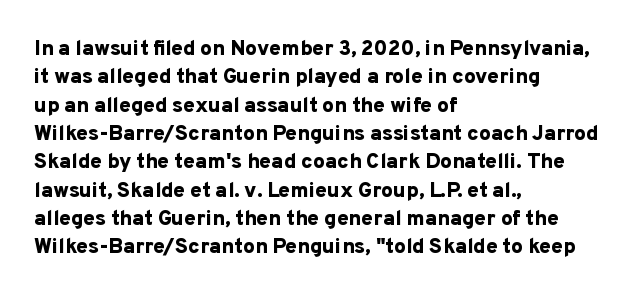
The lines in this sample share a left origin and differ only in where they stop. The block of text has a typical density, with ordinary space between rows. Posture: upright roman. The characters look thick and weighty, a clear bold. Letters rest on an invisible, unmarked baseline. There is no visible air inserted between adjacent glyphs.
